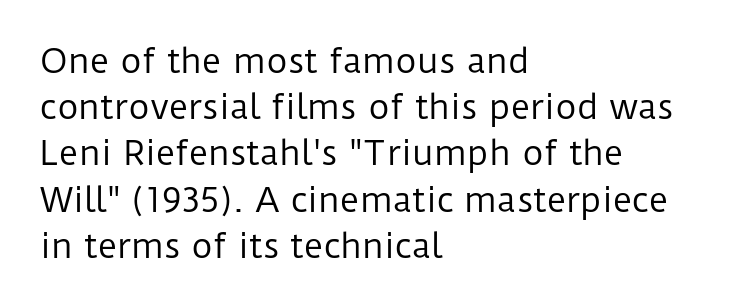
Q: Is the text bold? A: No.
Q: Is the text italic (slanted)? A: No, it is upright.
Q: Is the typeface a serif or a sans-serif typeface? A: Sans-serif.
Q: Is the text underlined? A: No.
Q: How is the paragraph aligned? A: Left-aligned.
Q: Is the spacing between letters normal or unusually wide? A: Normal.
Q: Is the spacing between lines tight, normal or loose? A: Normal.
Q: Width (condensed, normal, or wide)? A: Normal.
Q: Stroke contrast? A: Low.
Q: x-height? A: Medium.
Q: Monospaced? A: No.
